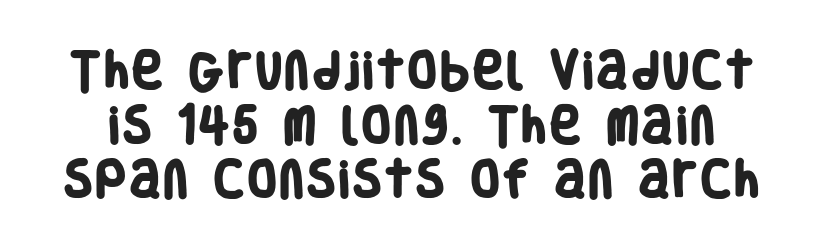
Is this a fixed-width face? No — the glyphs have proportional, varying widths. Regarding serifs, this sample does without them. Chunky letters — that's bold for sure. Check under the words: just untouched page.
